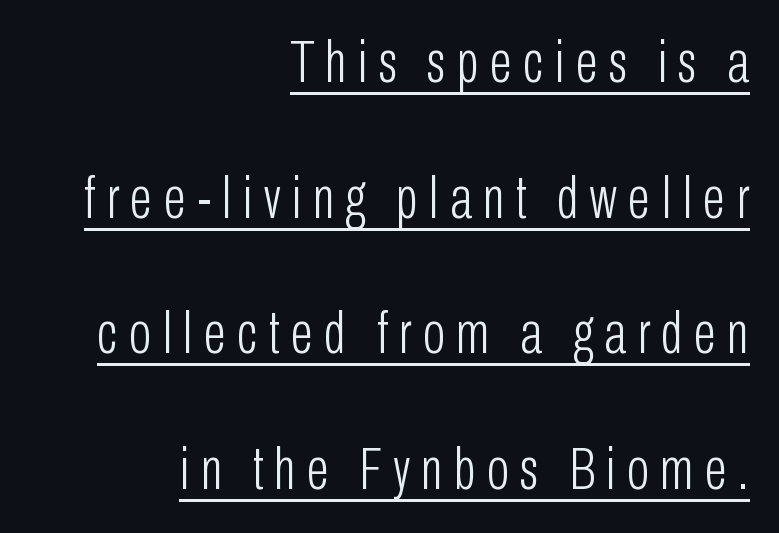
Q: Is the text bold? A: No.
Q: Is the text italic (slanted)? A: No, it is upright.
Q: Is the typeface a serif or a sans-serif typeface? A: Sans-serif.
Q: Is the text underlined? A: Yes.
Q: How is the paragraph aligned? A: Right-aligned.
Q: Is the spacing between lines tight, normal or loose? A: Loose.
Q: Width (condensed, normal, or wide)? A: Condensed.
Q: Stroke contrast? A: Low.
Q: x-height? A: Medium.
Q: Monospaced? A: No.
